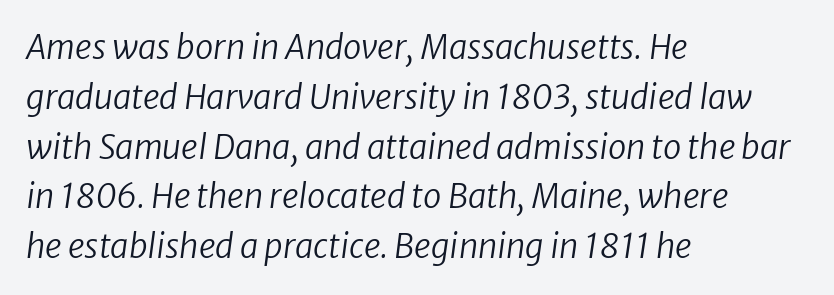
Q: Is the text bold? A: No.
Q: Is the text italic (slanted)? A: Yes, it leans right by about 8 degrees.
Q: Is the text underlined? A: No.
Q: How is the paragraph aligned? A: Left-aligned.
Q: Is the spacing between letters normal or unusually wide? A: Normal.
Q: Is the spacing between lines tight, normal or loose? A: Normal.
Q: Width (condensed, normal, or wide)? A: Normal.
Q: Stroke contrast? A: Low.
Q: x-height? A: Medium.
Q: Monospaced? A: No.
